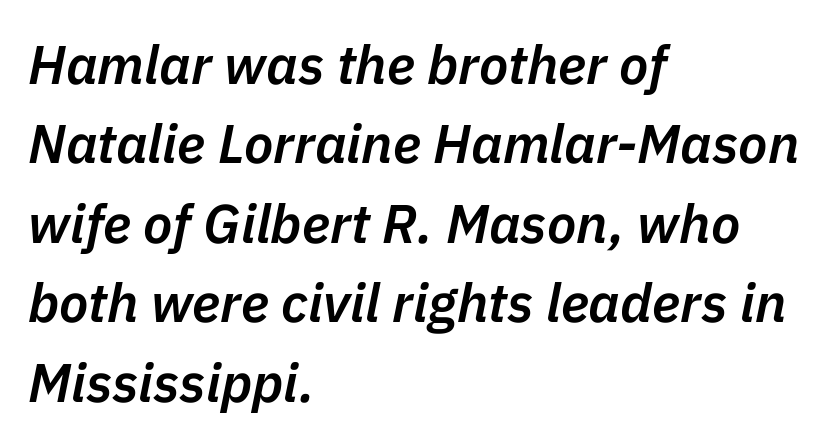
{"italic": "yes", "lean": "right", "slant_degrees": 11, "bold": "semi", "weight": "semibold", "width": "normal", "stroke_contrast": "low", "x_height": "medium", "monospaced": "no", "underline": "no", "align": "left", "line_spacing": "normal", "line_spacing_ratio": 1.47, "letter_spacing": "normal", "letter_spacing_em": 0.0, "glyph_px": 54}
